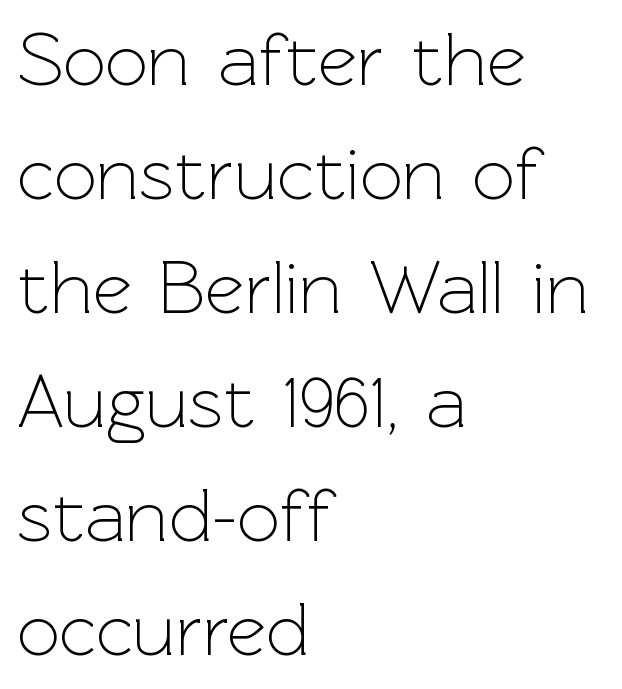
The image shows 76 px light sans-serif type, upright; set left-aligned, normal line spacing (1.5x), normal letter spacing, not underlined; a medium x-height.
